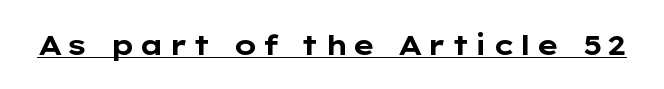
{"serif": "no", "italic": "no", "bold": "yes", "weight": "bold", "width": "wide", "stroke_contrast": "low", "x_height": "medium", "monospaced": "no", "underline": "yes", "glyph_px": 28}
